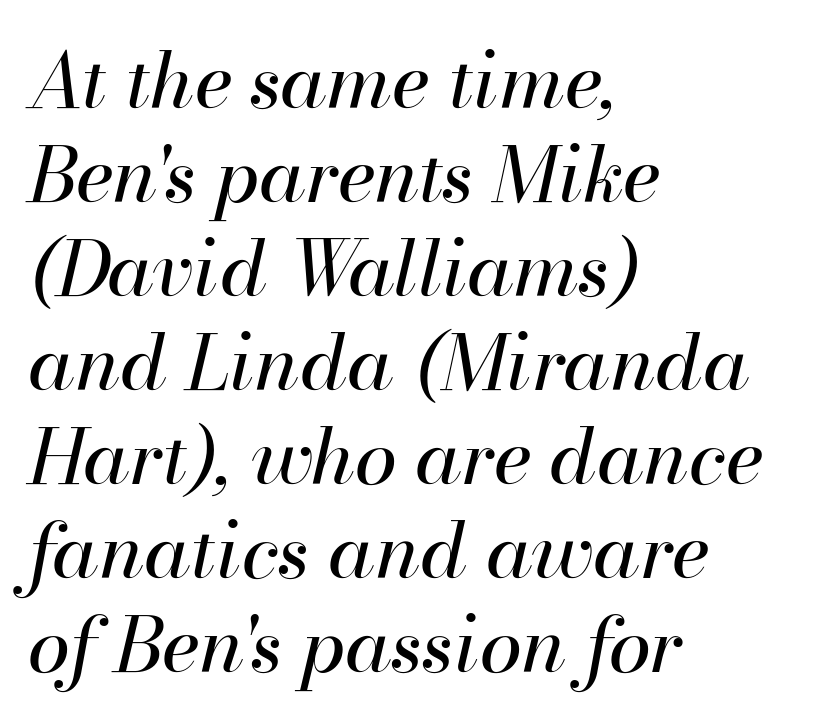
The image shows 77 px regular-weight type, italic (leaning right); set left-aligned, line spacing 1.22x, normal letter spacing, not underlined; high stroke contrast and a small x-height.
